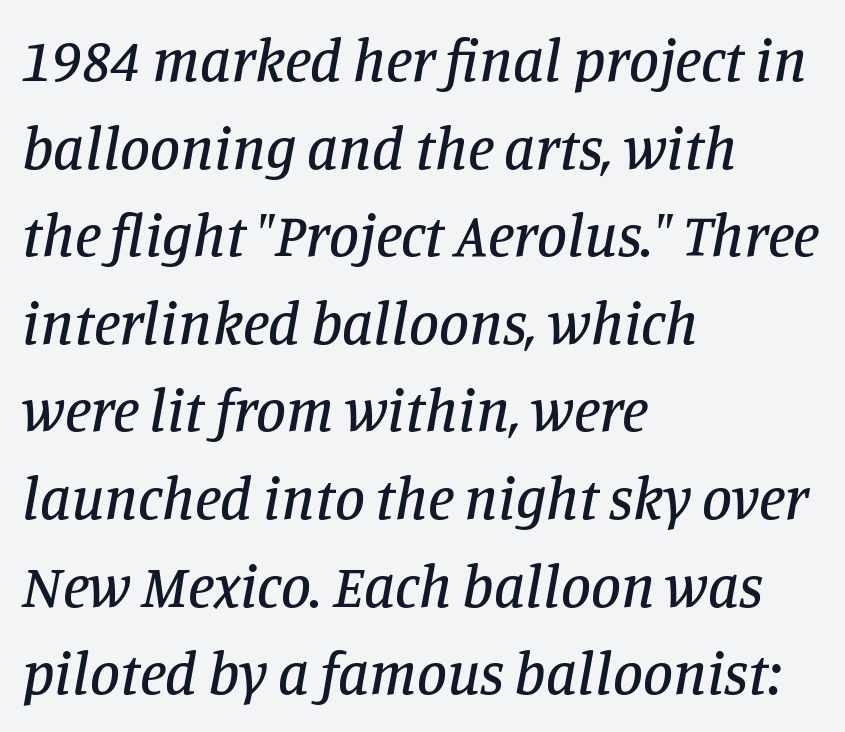
The image shows 60 px serif type, italic (leaning right); set left-aligned, normal line spacing (1.46x), normal letter spacing, not underlined; low stroke contrast and a large x-height.
